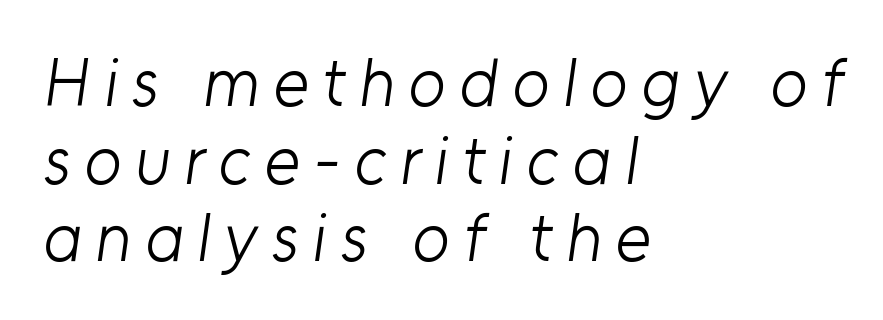
{"serif": "no", "bold": "no", "weight": "light", "width": "normal", "stroke_contrast": "low", "x_height": "medium", "monospaced": "no", "underline": "no", "align": "left", "line_spacing": "tight", "line_spacing_ratio": 1.14, "letter_spacing": "wide", "letter_spacing_em": 0.2, "glyph_px": 68}
